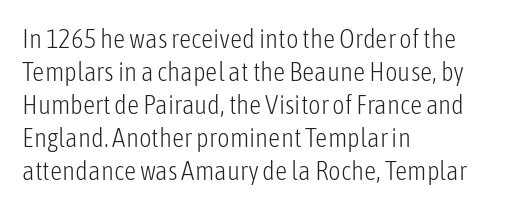
Q: Is the text bold? A: No.
Q: Is the text italic (slanted)? A: No, it is upright.
Q: Is the text underlined? A: No.
Q: How is the paragraph aligned? A: Left-aligned.
Q: Is the spacing between letters normal or unusually wide? A: Normal.
